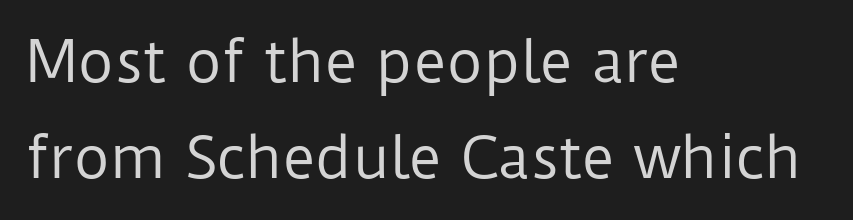
The image shows 56 px regular-weight sans-serif type, upright; set left-aligned, line spacing 1.72x, normal letter spacing, not underlined; low stroke contrast and a medium x-height.
